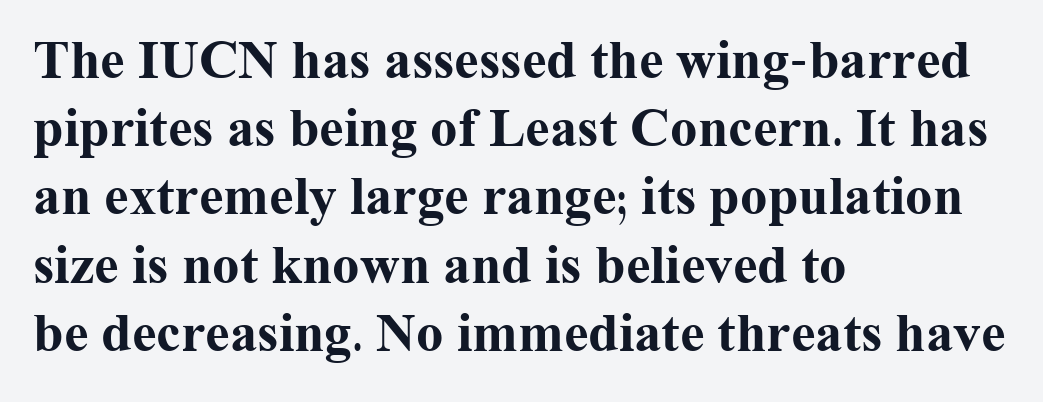
Q: Is the text bold? A: Yes.
Q: Is the text italic (slanted)? A: No, it is upright.
Q: Is the typeface a serif or a sans-serif typeface? A: Serif.
Q: Is the text underlined? A: No.
Q: How is the paragraph aligned? A: Left-aligned.
Q: Is the spacing between letters normal or unusually wide? A: Normal.
Q: Width (condensed, normal, or wide)? A: Normal.
Q: Stroke contrast? A: Medium.
Q: x-height? A: Medium.
Q: Monospaced? A: No.
